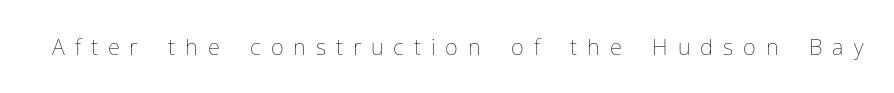
The image shows 22 px text type, upright; set unusually wide letter spacing (+0.45 em), not underlined.
